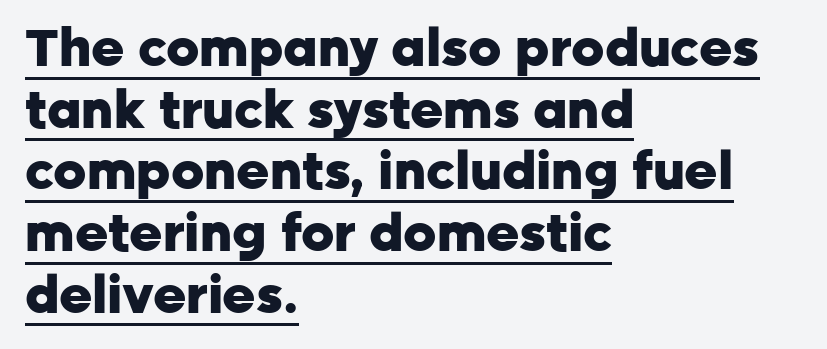
{"serif": "no", "italic": "no", "bold": "yes", "weight": "heavy", "width": "normal", "stroke_contrast": "low", "x_height": "medium", "monospaced": "no", "underline": "yes", "align": "left", "line_spacing_ratio": 1.21, "letter_spacing": "normal", "letter_spacing_em": 0.0, "glyph_px": 51}
